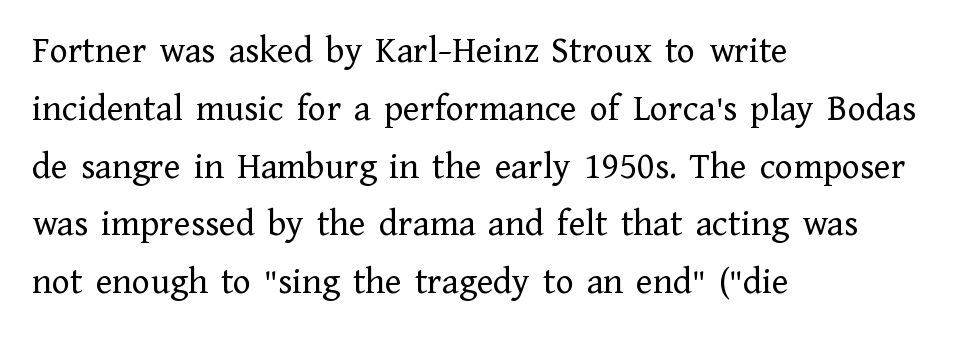
The image shows 38 px regular-weight serif type, upright; set left-aligned, normal line spacing (1.52x), normal letter spacing, not underlined; low stroke contrast and a medium x-height.
